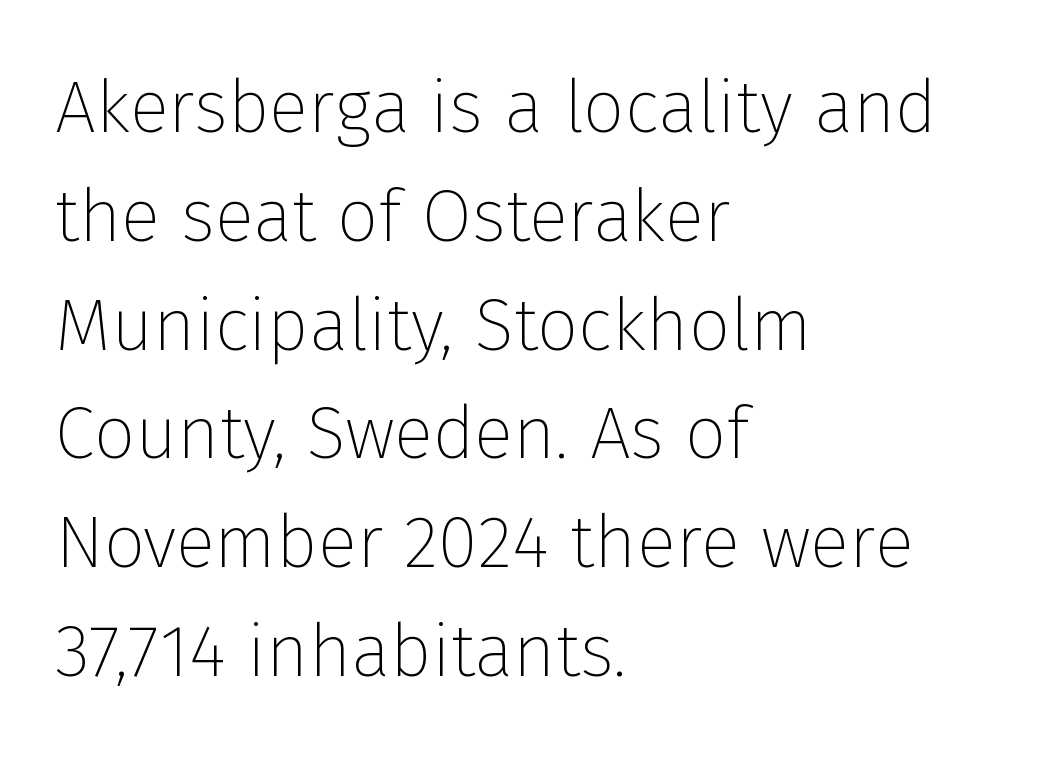
Q: Is the text bold? A: No.
Q: Is the text italic (slanted)? A: No, it is upright.
Q: Is the typeface a serif or a sans-serif typeface? A: Sans-serif.
Q: Is the text underlined? A: No.
Q: How is the paragraph aligned? A: Left-aligned.
Q: Is the spacing between letters normal or unusually wide? A: Normal.
Q: Is the spacing between lines tight, normal or loose? A: Normal.
Q: Width (condensed, normal, or wide)? A: Normal.
Q: Stroke contrast? A: Low.
Q: x-height? A: Medium.
Q: Monospaced? A: No.
